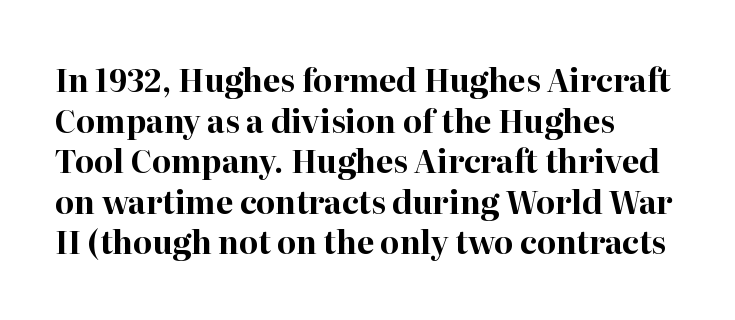
The image shows 31 px bold serif type, upright; set left-aligned, normal line spacing (1.31x), normal letter spacing, not underlined; high stroke contrast and a medium x-height.
